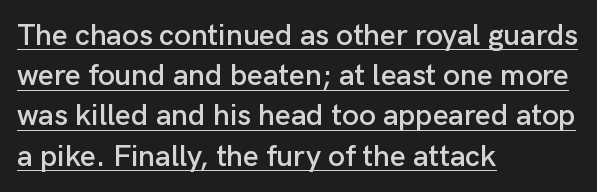
Ordinary non-slanted type is in use. This block has exactly the height ordinary leading produces. What stands out about the letter spacing? Nothing — it is the standard amount. Do the characters align in a grid? No, the font is proportional. Underlined type.
